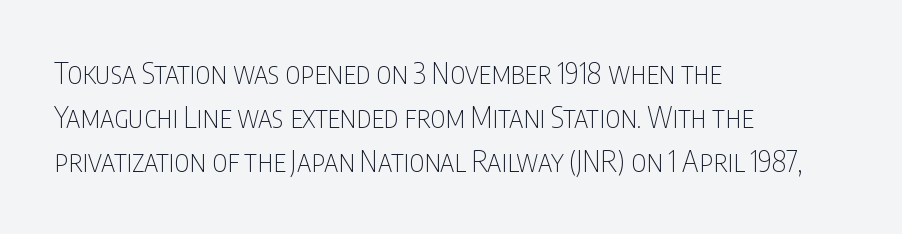
The image shows 29 px thin, condensed sans-serif type, upright; set left-aligned, normal line spacing (1.52x), normal letter spacing, not underlined; low stroke contrast and a large x-height.
